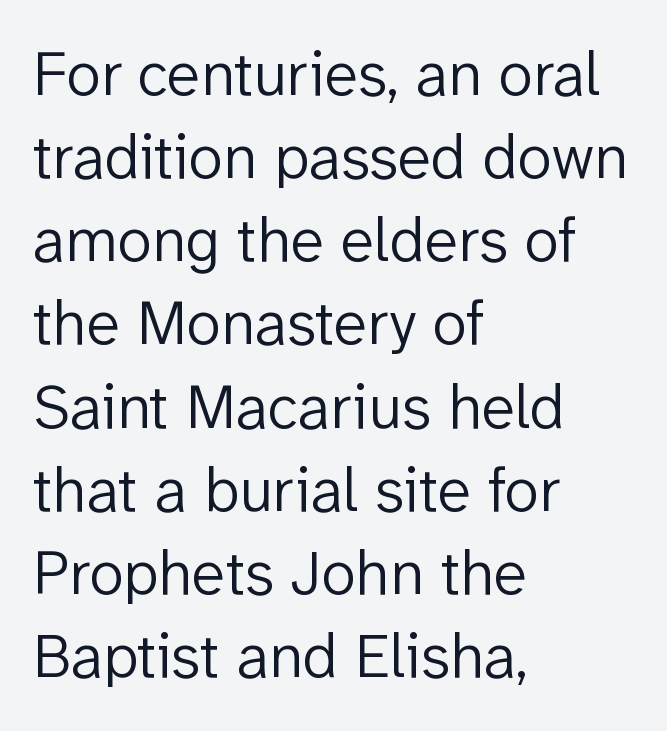
The image shows 63 px light sans-serif type, upright; set left-aligned, normal line spacing (1.32x), normal letter spacing, not underlined; low stroke contrast and a medium x-height.
